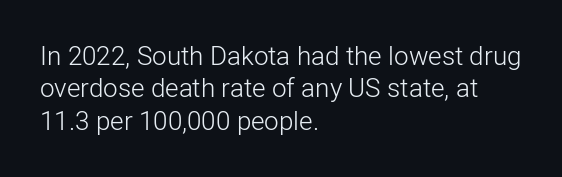
{"italic": "no", "bold": "no", "underline": "no", "align": "left", "line_spacing": "normal", "line_spacing_ratio": 1.25, "letter_spacing": "normal", "letter_spacing_em": 0.0, "glyph_px": 26}
